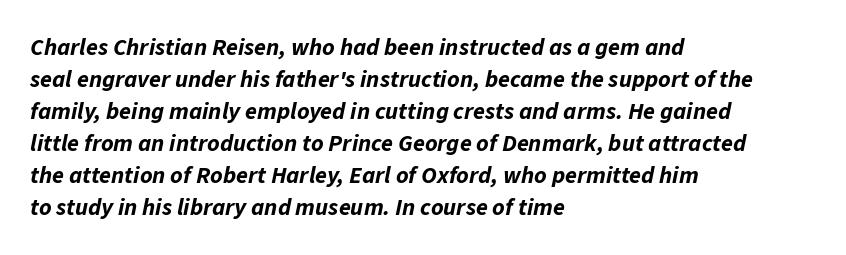
Q: Is the text bold? A: Yes.
Q: Is the text italic (slanted)? A: Yes, it leans right by about 11 degrees.
Q: Is the text underlined? A: No.
Q: How is the paragraph aligned? A: Left-aligned.
Q: Is the spacing between letters normal or unusually wide? A: Normal.
Q: Is the spacing between lines tight, normal or loose? A: Normal.
